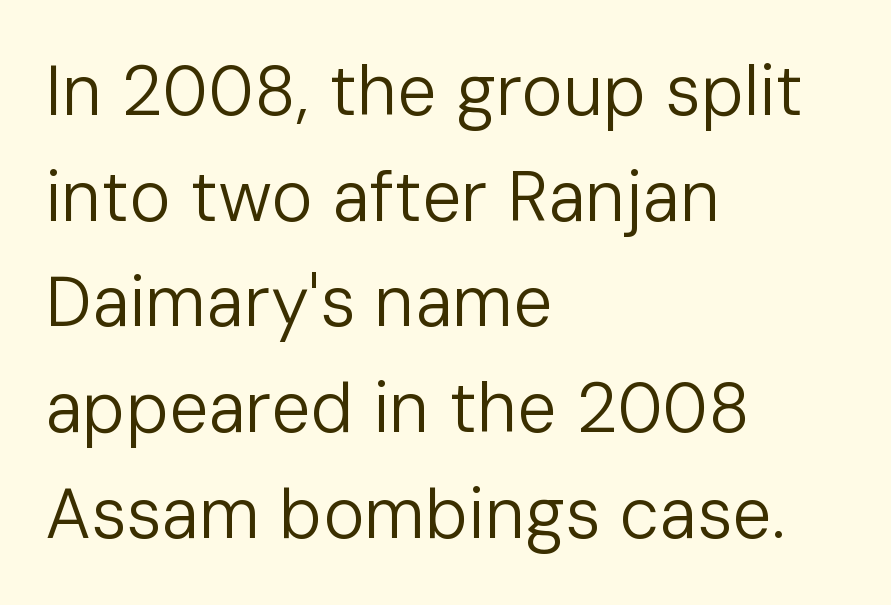
{"serif": "no", "italic": "no", "bold": "no", "weight": "regular", "width": "normal", "stroke_contrast": "low", "x_height": "medium", "monospaced": "no", "underline": "no", "align": "left", "line_spacing": "normal", "line_spacing_ratio": 1.51, "letter_spacing": "normal", "letter_spacing_em": 0.0, "glyph_px": 70}
